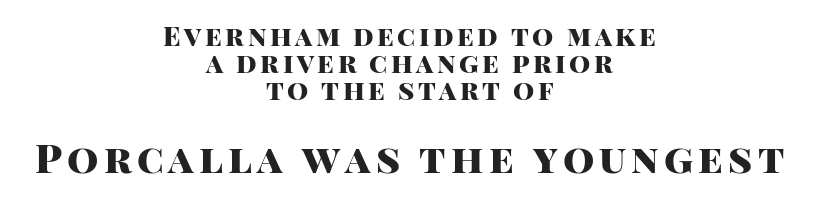
Q: Is the text bold? A: Yes.
Q: Is the text italic (slanted)? A: No, it is upright.
Q: Is the typeface a serif or a sans-serif typeface? A: Sans-serif.
Q: Is the text underlined? A: No.
Q: How is the paragraph aligned? A: Centered.
Q: Is the spacing between lines tight, normal or loose? A: Tight.
Q: Which block of text is set in a larger size, the first (top) or the second (bottom)? A: The second (bottom) one.
Q: Width (condensed, normal, or wide)? A: Normal.
Q: Stroke contrast? A: High.
Q: x-height? A: Large.
Q: Monospaced? A: No.
